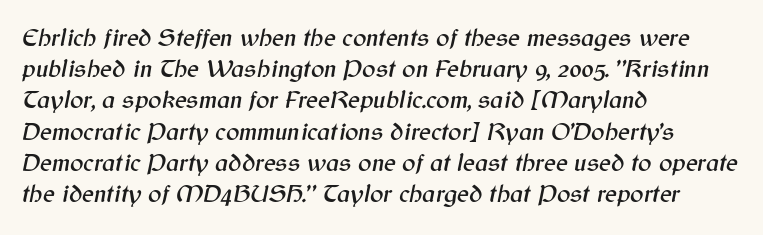
The image shows 25 px text type, italic (leaning right); set left-aligned, normal line spacing (1.25x), normal letter spacing, not underlined.
